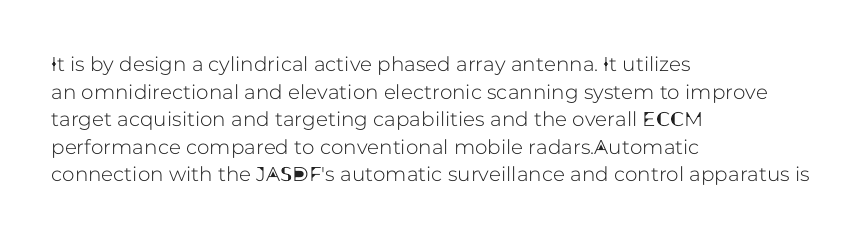
Q: Is the text italic (slanted)? A: No, it is upright.
Q: Is the text underlined? A: No.
Q: How is the paragraph aligned? A: Left-aligned.
Q: Is the spacing between letters normal or unusually wide? A: Normal.
Q: Is the spacing between lines tight, normal or loose? A: Normal.
